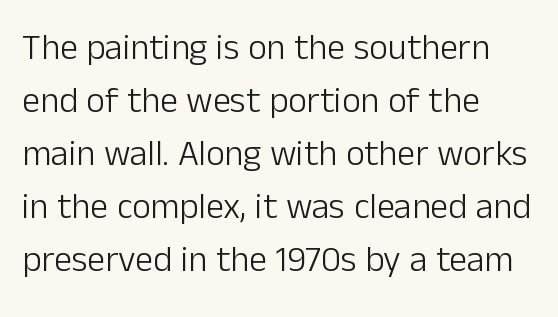
{"serif": "no", "italic": "no", "bold": "no", "weight": "light", "width": "normal", "stroke_contrast": "low", "x_height": "medium", "monospaced": "no", "underline": "no", "align": "left", "line_spacing": "normal", "line_spacing_ratio": 1.47, "letter_spacing": "normal", "letter_spacing_em": 0.0, "glyph_px": 36}
